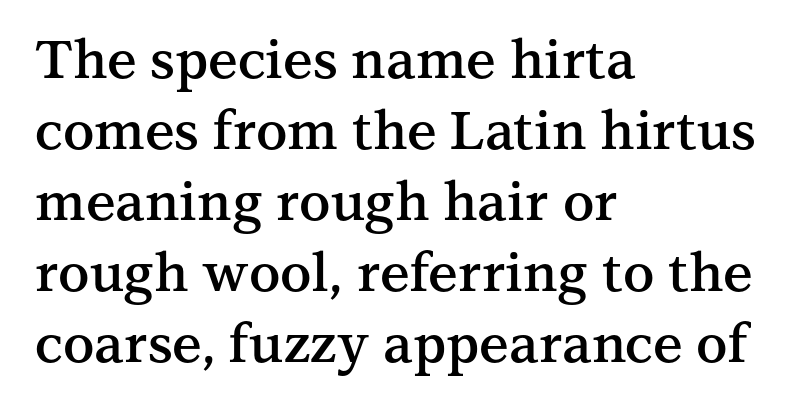
{"serif": "yes", "italic": "no", "bold": "semi", "weight": "semibold", "width": "normal", "stroke_contrast": "medium", "x_height": "medium", "monospaced": "no", "underline": "no", "align": "left", "line_spacing": "normal", "line_spacing_ratio": 1.34, "letter_spacing": "normal", "letter_spacing_em": 0.0, "glyph_px": 53}
